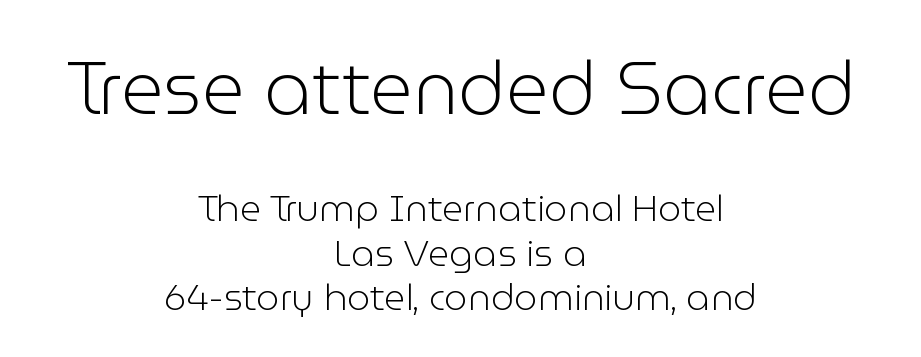
Q: Is the text bold? A: No.
Q: Is the text italic (slanted)? A: No, it is upright.
Q: Is the typeface a serif or a sans-serif typeface? A: Sans-serif.
Q: Is the text underlined? A: No.
Q: How is the paragraph aligned? A: Centered.
Q: Is the spacing between letters normal or unusually wide? A: Normal.
Q: Which block of text is set in a larger size, the first (top) or the second (bottom)? A: The first (top) one.
Q: Width (condensed, normal, or wide)? A: Normal.
Q: Stroke contrast? A: Low.
Q: x-height? A: Medium.
Q: Monospaced? A: No.
